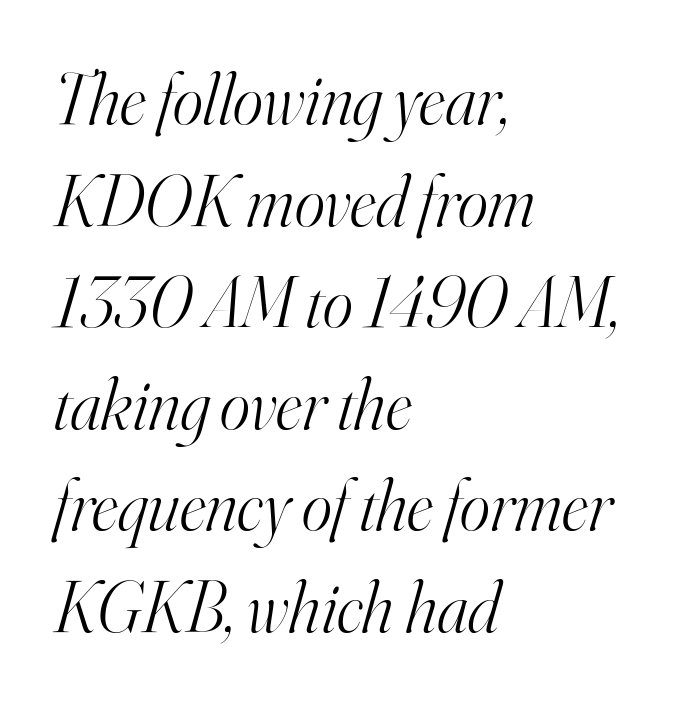
Q: Is the text bold? A: No.
Q: Is the text italic (slanted)? A: Yes, it leans right by about 16 degrees.
Q: Is the typeface a serif or a sans-serif typeface? A: Serif.
Q: Is the text underlined? A: No.
Q: How is the paragraph aligned? A: Left-aligned.
Q: Is the spacing between letters normal or unusually wide? A: Normal.
Q: Is the spacing between lines tight, normal or loose? A: Normal.
Q: Width (condensed, normal, or wide)? A: Normal.
Q: Stroke contrast? A: High.
Q: x-height? A: Small.
Q: Monospaced? A: No.
